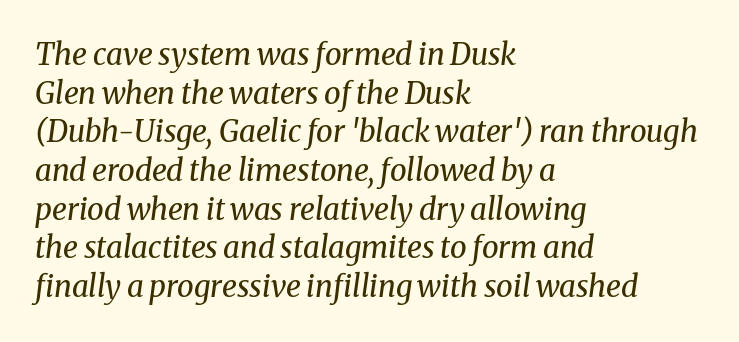
The image shows 30 px regular-weight serif type, italic (leaning right); set left-aligned, normal line spacing (1.29x), normal letter spacing, not underlined; medium stroke contrast and a medium x-height.
